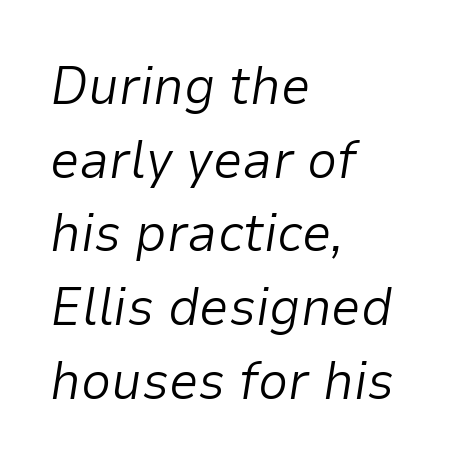
The image shows 53 px light type, italic (leaning right); set left-aligned, normal line spacing (1.39x), normal letter spacing, not underlined; low stroke contrast and a medium x-height.
